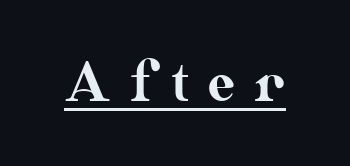
Upright lettering throughout. The rendering uses natural spacing where letterforms have individual widths. What stands out about the letter spacing? Its width — letters are far apart. Underline: present.
